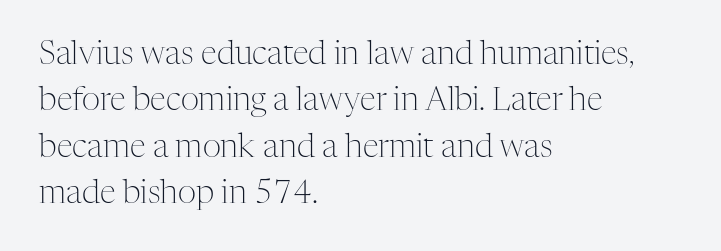
{"serif": "yes", "italic": "no", "bold": "no", "weight": "light", "width": "normal", "stroke_contrast": "medium", "x_height": "medium", "monospaced": "no", "underline": "no", "align": "left", "line_spacing": "normal", "line_spacing_ratio": 1.45, "letter_spacing": "normal", "letter_spacing_em": 0.0, "glyph_px": 32}
